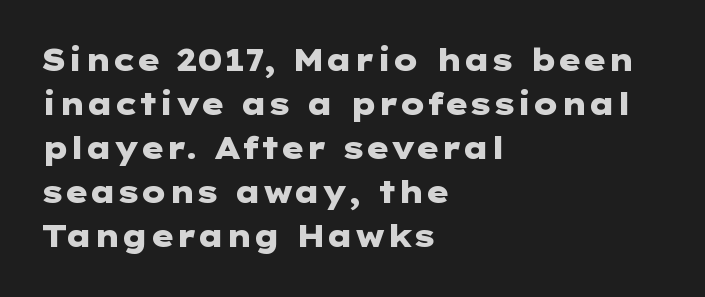
The image shows 30 px heavy, wide sans-serif type, upright; set left-aligned, normal line spacing (1.47x), normal letter spacing, not underlined; low stroke contrast and a medium x-height.
